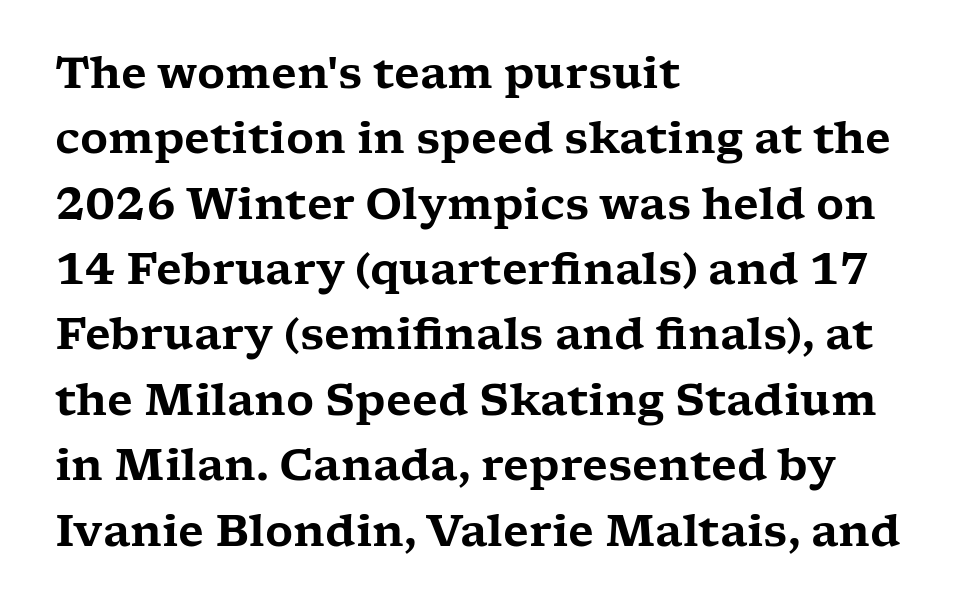
Q: Is the text italic (slanted)? A: No, it is upright.
Q: Is the typeface a serif or a sans-serif typeface? A: Serif.
Q: Is the text underlined? A: No.
Q: How is the paragraph aligned? A: Left-aligned.
Q: Is the spacing between letters normal or unusually wide? A: Normal.
Q: Is the spacing between lines tight, normal or loose? A: Normal.
Q: Width (condensed, normal, or wide)? A: Wide.
Q: Stroke contrast? A: Low.
Q: x-height? A: Medium.
Q: Monospaced? A: No.
